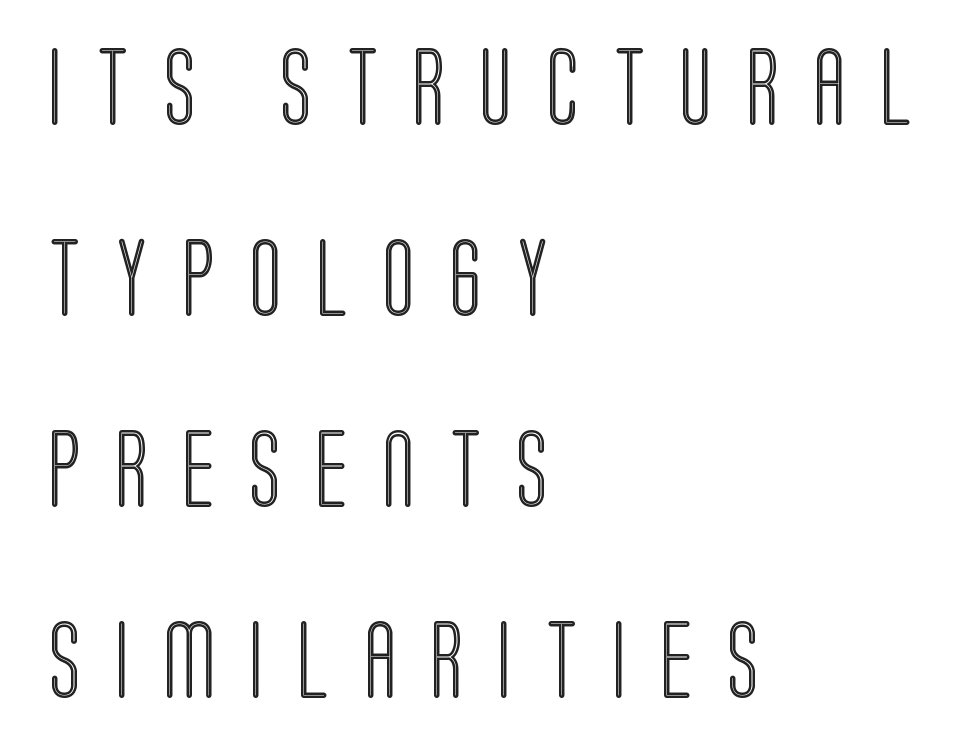
This block would shrink considerably if given ordinary leading; it's expanded now. Characters remain perfectly vertical along every line. Plain, unruled lines of type. Layout note: lines flush left.
